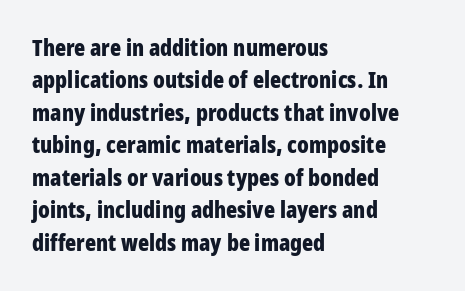
{"italic": "no", "bold": "yes", "underline": "no", "align": "left", "line_spacing": "normal", "line_spacing_ratio": 1.41, "letter_spacing": "normal", "letter_spacing_em": 0.0, "glyph_px": 23}
